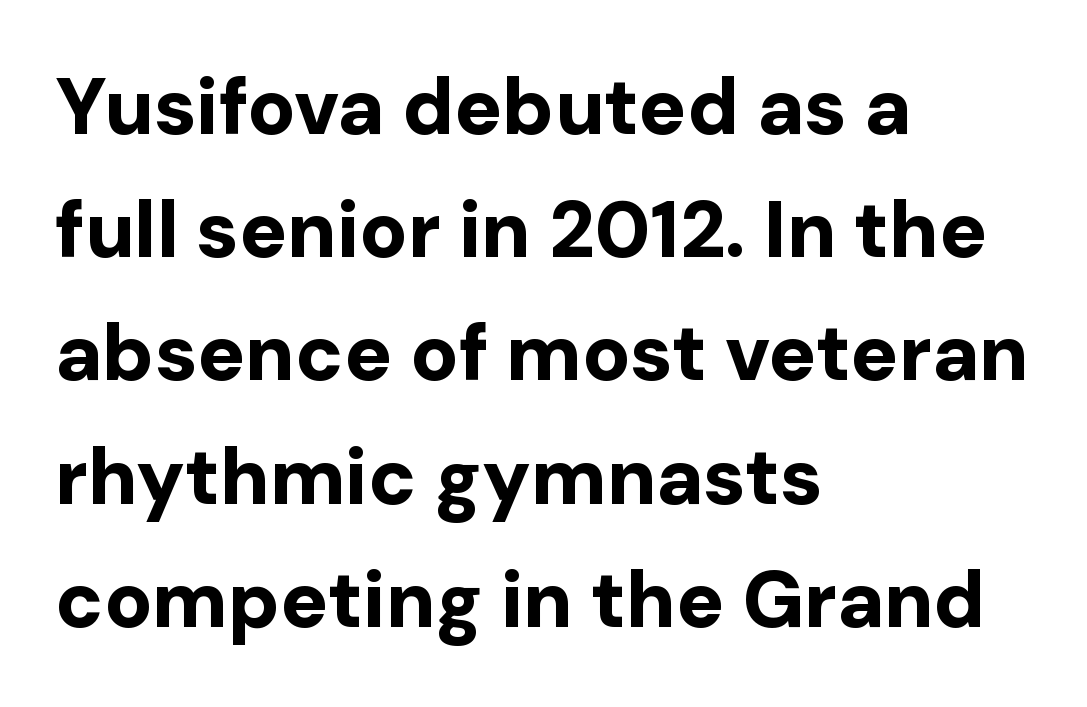
The image shows 79 px bold sans-serif type, upright; set left-aligned, normal line spacing (1.56x), normal letter spacing, not underlined; low stroke contrast and a medium x-height.
